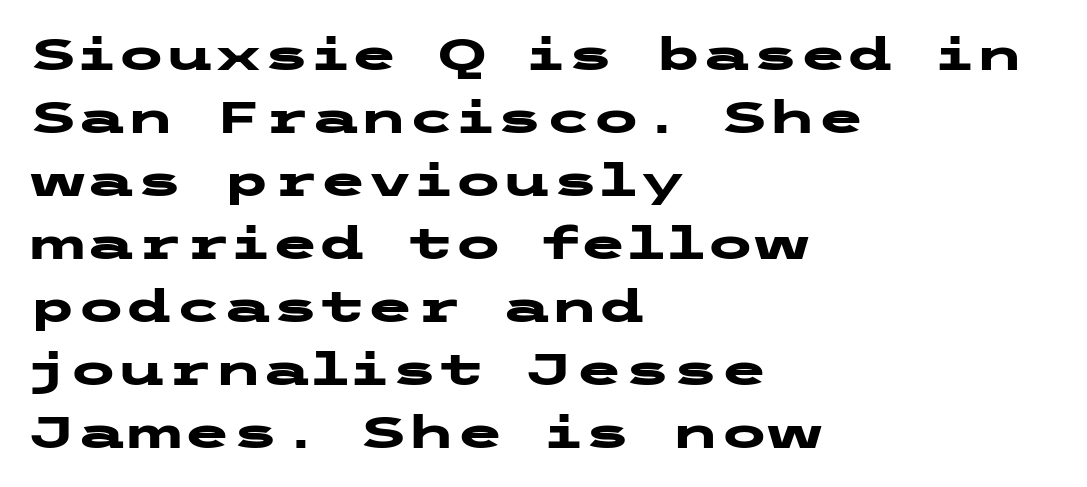
Does extra space separate the letters? No, they use regular spacing. Set as a true bold cut, around the 700 mark. The lettering stays uniformly vertical, giving the passage a roman look. All the whitespace from short lines collects on the right.
